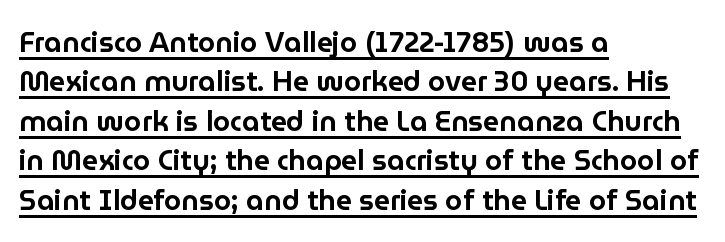
The font's upright variant was chosen for this text. To sum up the face: it is a sans, with no serifs. You could not count columns in this text — the font is proportionally spaced. The gaps between neighbouring characters are ordinary and unremarkable. A classic flush-left, rag-right setting is used for this passage. The space between consecutive lines is moderate.
